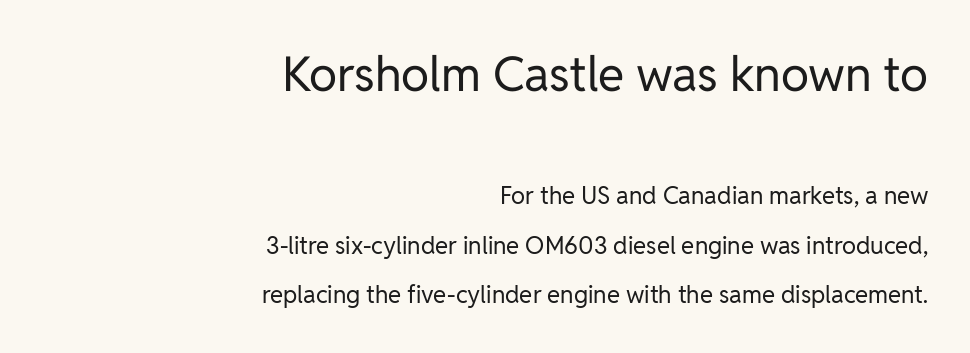
The image shows 48 px regular-weight sans-serif type, upright; set right-aligned, loose line spacing (2.06x), normal letter spacing, not underlined; the first (top) block is 2.0x larger; low stroke contrast and a medium x-height.
